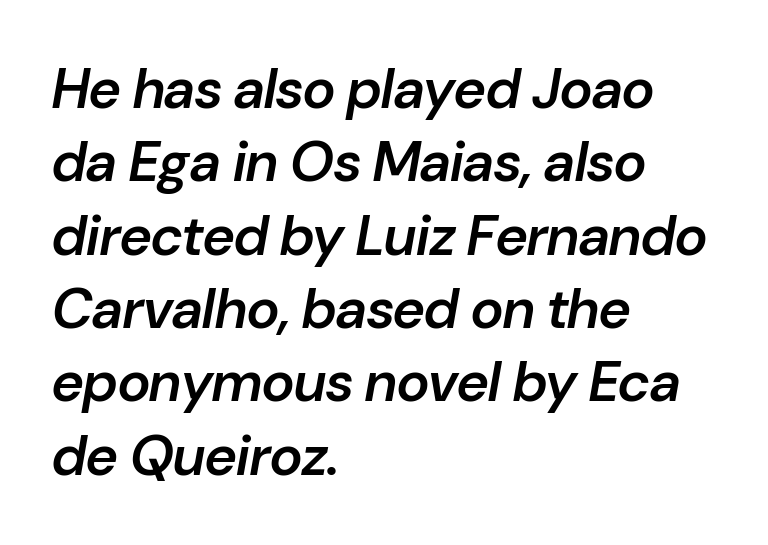
Underline: absent. Observe the lean: these are italic letterforms. The tracking reads as untouched default to a designer's eye. The lines in this sample share a left origin and differ only in where they stop. Does the weight exceed regular? Yes, but only to semibold.
